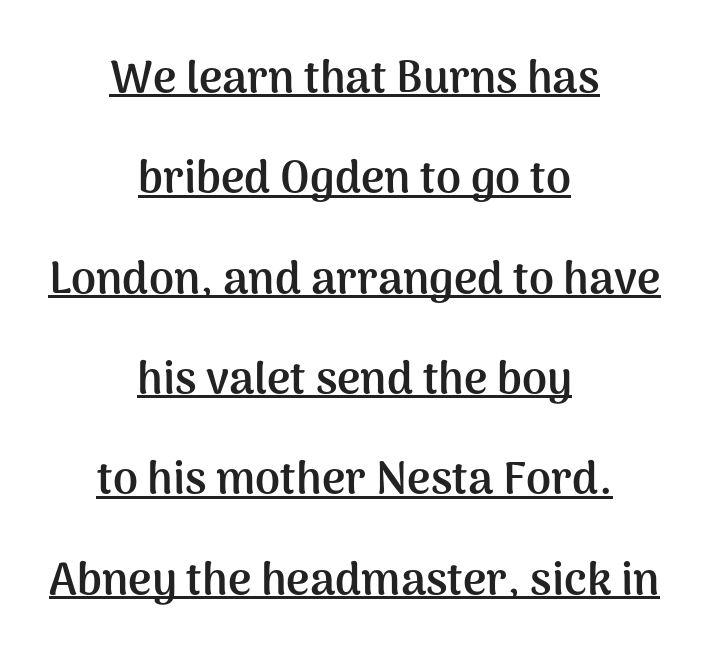
Tracking here is standard; glyphs follow each other at the usual distance. Does the leading feel generous? Absolutely, it's lavish. Posture: upright roman. This sample uses a sans-serif face. Varying glyph widths throughout — classic text-font behaviour.
